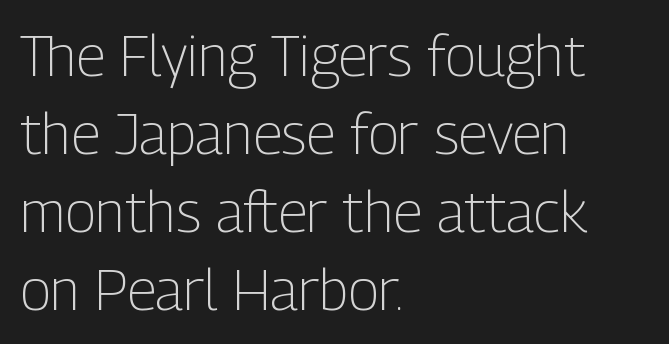
The image shows 57 px light, condensed sans-serif type, upright; set left-aligned, normal line spacing (1.37x), normal letter spacing, not underlined; low stroke contrast and a medium x-height.
